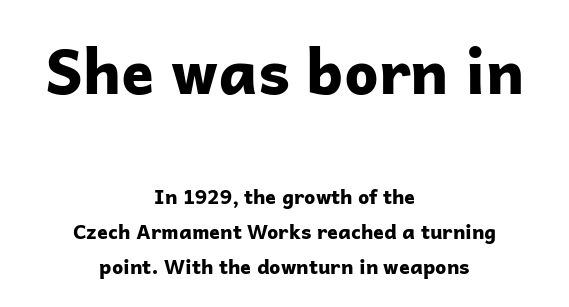
Q: Is the text bold? A: Yes.
Q: Is the text italic (slanted)? A: No, it is upright.
Q: Is the typeface a serif or a sans-serif typeface? A: Sans-serif.
Q: Is the text underlined? A: No.
Q: How is the paragraph aligned? A: Centered.
Q: Is the spacing between letters normal or unusually wide? A: Normal.
Q: Which block of text is set in a larger size, the first (top) or the second (bottom)? A: The first (top) one.
Q: Width (condensed, normal, or wide)? A: Normal.
Q: Stroke contrast? A: Low.
Q: x-height? A: Medium.
Q: Monospaced? A: No.
